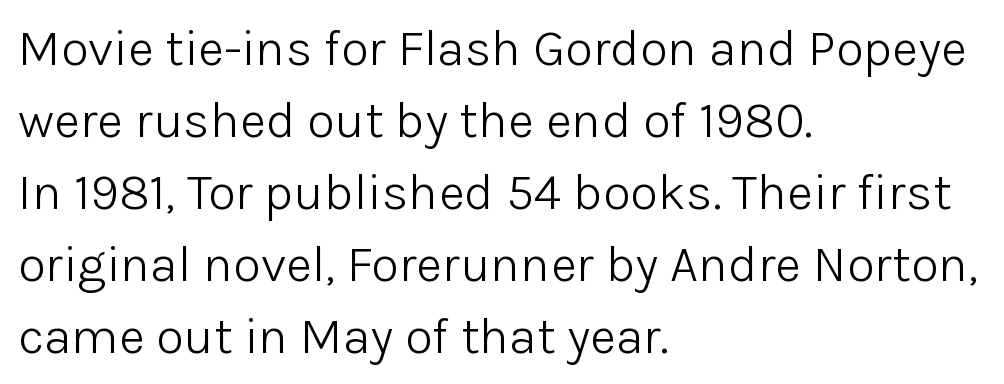
Q: Is the text bold? A: No.
Q: Is the text italic (slanted)? A: No, it is upright.
Q: Is the typeface a serif or a sans-serif typeface? A: Sans-serif.
Q: Is the text underlined? A: No.
Q: How is the paragraph aligned? A: Left-aligned.
Q: Is the spacing between letters normal or unusually wide? A: Normal.
Q: Is the spacing between lines tight, normal or loose? A: Normal.
Q: Width (condensed, normal, or wide)? A: Normal.
Q: Stroke contrast? A: Low.
Q: x-height? A: Medium.
Q: Monospaced? A: No.
